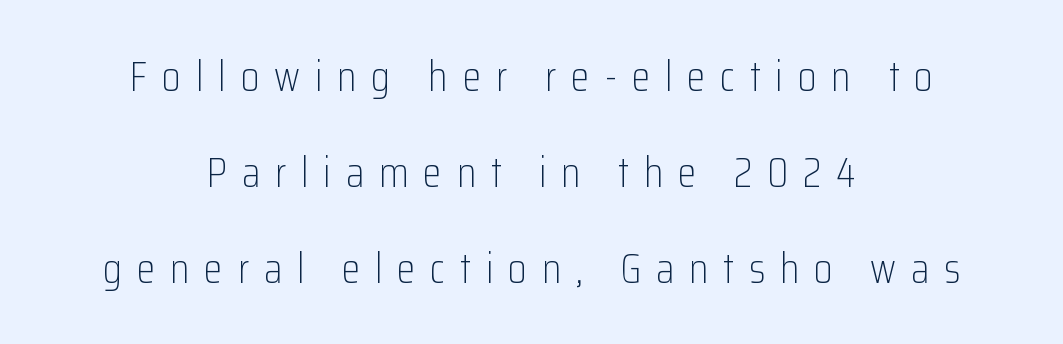
{"serif": "no", "italic": "no", "bold": "no", "weight": "light", "width": "condensed", "stroke_contrast": "low", "x_height": "medium", "monospaced": "no", "underline": "no", "align": "center", "line_spacing": "loose", "line_spacing_ratio": 2.23, "letter_spacing": "wide", "letter_spacing_em": 0.34, "glyph_px": 43}
